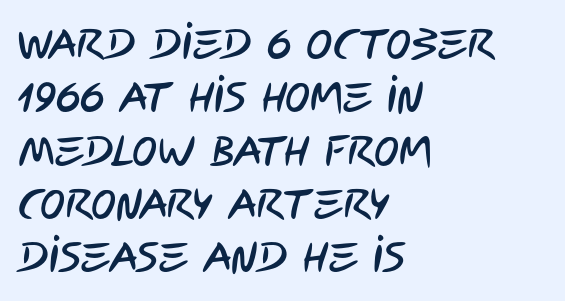
{"serif": "no", "width": "condensed", "stroke_contrast": "low", "x_height": "large", "monospaced": "no", "underline": "no", "align": "left", "line_spacing": "normal", "line_spacing_ratio": 1.27, "letter_spacing": "normal", "letter_spacing_em": 0.0, "glyph_px": 42}
